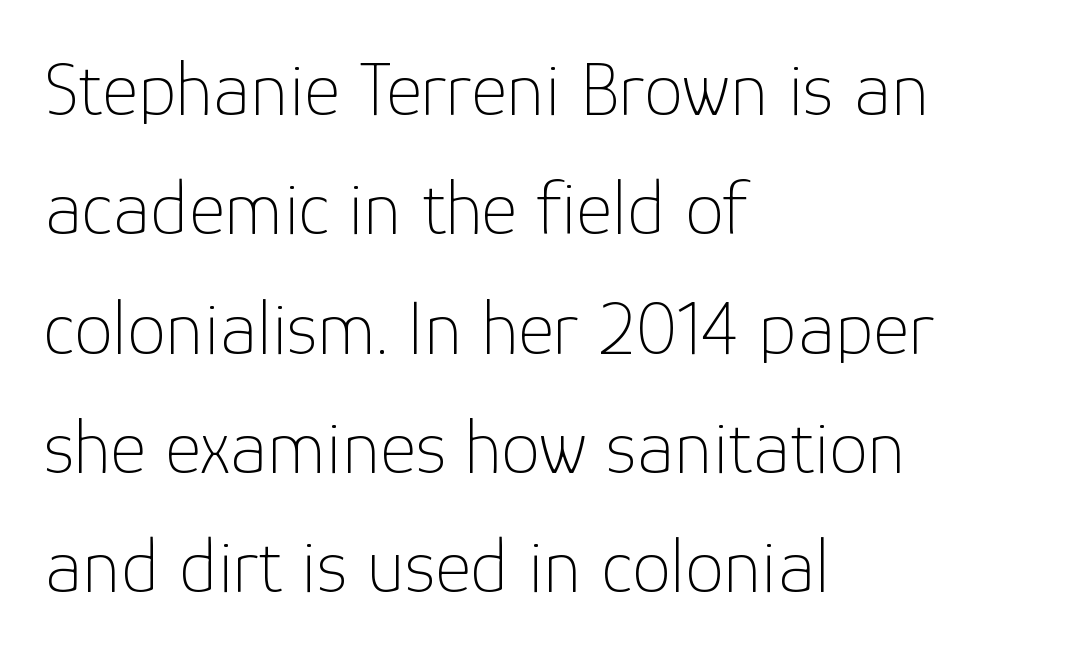
{"serif": "no", "italic": "no", "bold": "no", "weight": "thin", "width": "normal", "stroke_contrast": "low", "x_height": "medium", "monospaced": "no", "underline": "no", "align": "left", "line_spacing": "normal", "line_spacing_ratio": 1.53, "letter_spacing": "normal", "letter_spacing_em": 0.0, "glyph_px": 78}
